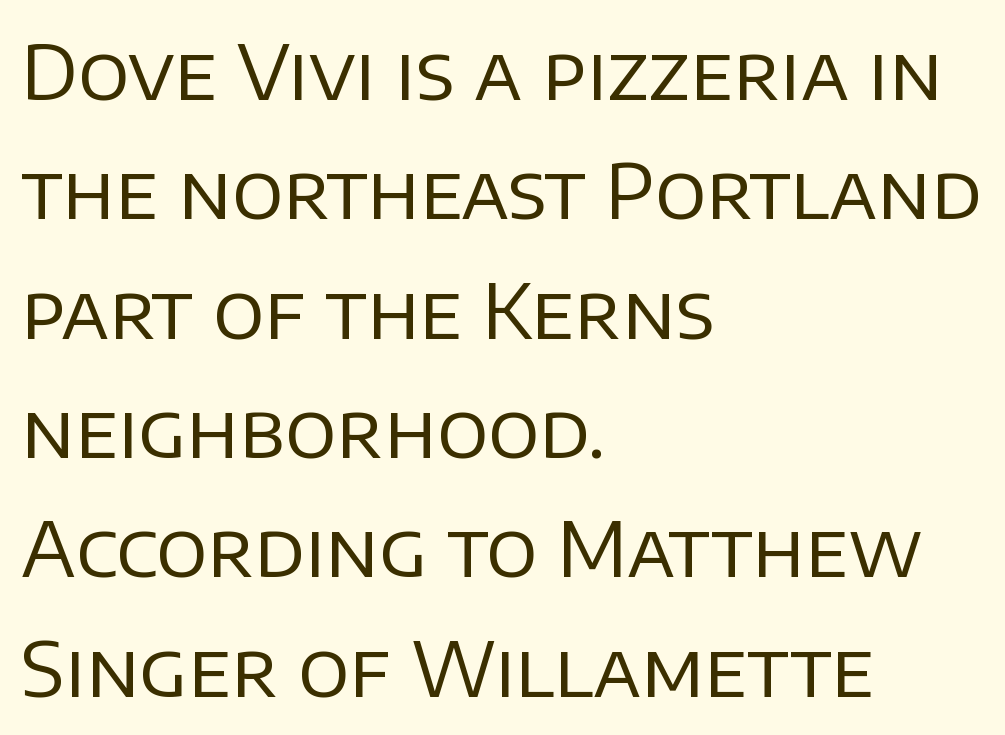
{"serif": "no", "italic": "no", "bold": "no", "weight": "regular", "width": "normal", "stroke_contrast": "low", "x_height": "large", "monospaced": "no", "underline": "no", "align": "left", "line_spacing": "normal", "line_spacing_ratio": 1.57, "letter_spacing": "normal", "letter_spacing_em": 0.0, "glyph_px": 76}
